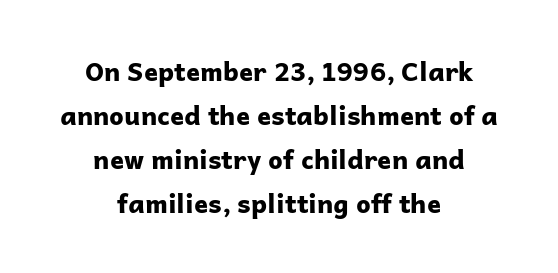
Compared with a flush-left layout, this one balances lines on the center instead. Strokes here are thick enough to call this a true bold. Is the letter spacing exaggerated? No — it looks like the ordinary default. The space between consecutive lines is moderate. This is the regular roman posture of the typeface. The gap between lines stays unmarked.
